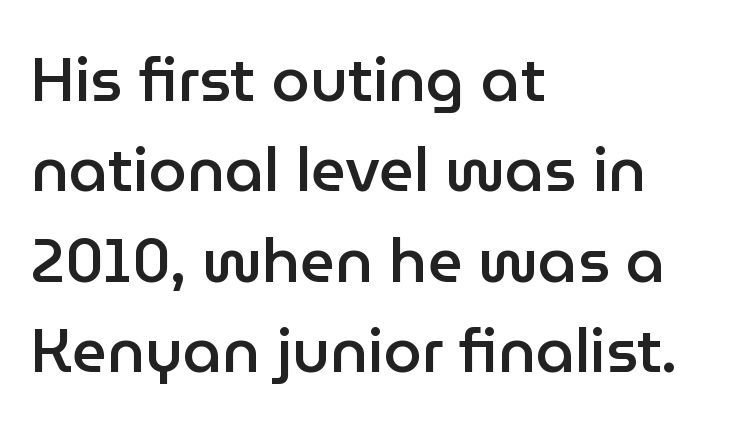
Q: Is the text bold? A: Semi-bold.
Q: Is the text italic (slanted)? A: No, it is upright.
Q: Is the typeface a serif or a sans-serif typeface? A: Sans-serif.
Q: Is the text underlined? A: No.
Q: How is the paragraph aligned? A: Left-aligned.
Q: Is the spacing between letters normal or unusually wide? A: Normal.
Q: Is the spacing between lines tight, normal or loose? A: Normal.
Q: Width (condensed, normal, or wide)? A: Normal.
Q: Stroke contrast? A: Low.
Q: x-height? A: Medium.
Q: Monospaced? A: No.
